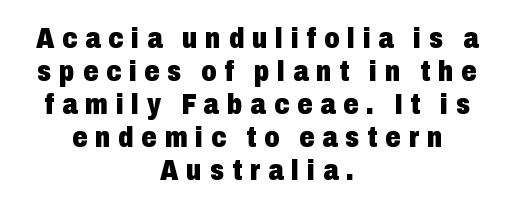
{"serif": "no", "italic": "no", "bold": "yes", "weight": "heavy", "width": "condensed", "stroke_contrast": "low", "x_height": "medium", "monospaced": "no", "underline": "no", "align": "center", "line_spacing": "tight", "line_spacing_ratio": 1.1, "letter_spacing": "wide", "letter_spacing_em": 0.26, "glyph_px": 30}
